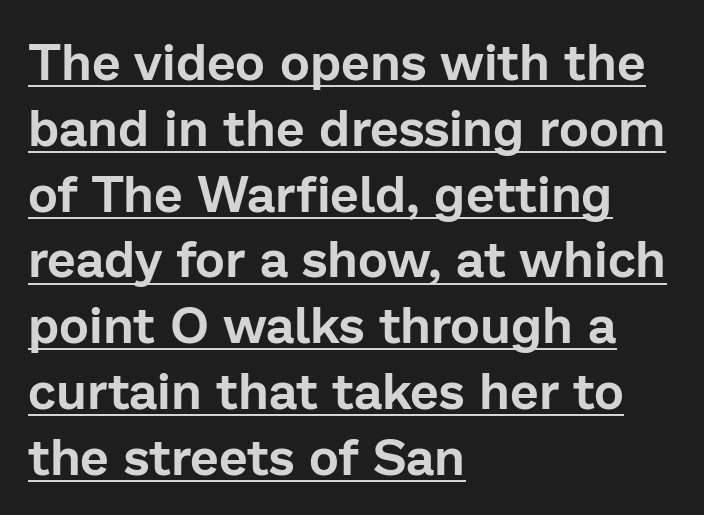
Between one letter and the next there's only the usual sliver of space. This rendering uses left alignment, leaving the right contour irregular. Do the characters align in a grid? No, the font is proportional. Every character sits straight up, as roman type does. The type family on display is of the sans-serif kind.
